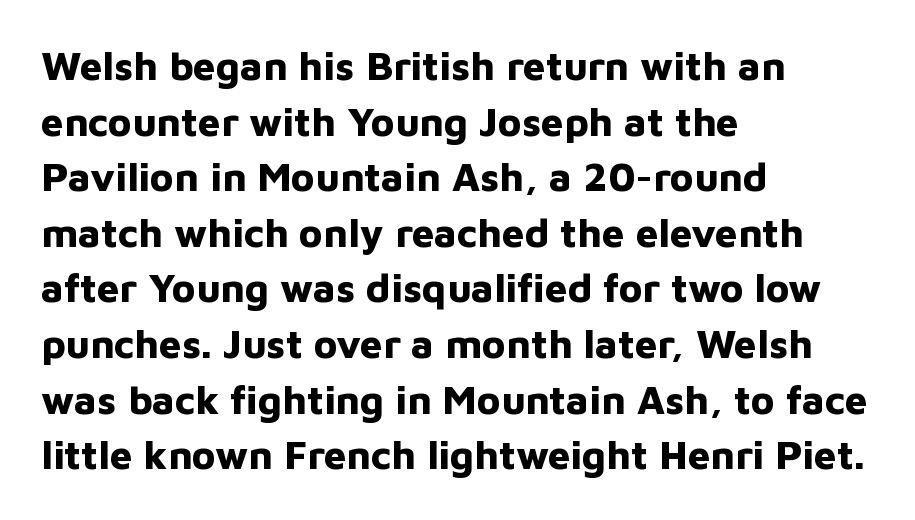
{"serif": "no", "italic": "no", "bold": "yes", "weight": "bold", "width": "normal", "stroke_contrast": "low", "x_height": "medium", "monospaced": "no", "underline": "no", "align": "left", "line_spacing": "normal", "line_spacing_ratio": 1.39, "letter_spacing": "normal", "letter_spacing_em": 0.0, "glyph_px": 40}
